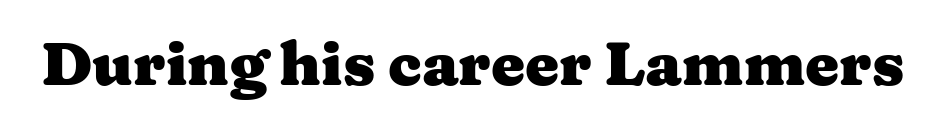
Q: Is the text bold? A: Yes.
Q: Is the text italic (slanted)? A: No, it is upright.
Q: Is the typeface a serif or a sans-serif typeface? A: Serif.
Q: Is the text underlined? A: No.
Q: Is the spacing between letters normal or unusually wide? A: Normal.
Q: Width (condensed, normal, or wide)? A: Wide.
Q: Stroke contrast? A: Medium.
Q: x-height? A: Medium.
Q: Monospaced? A: No.
